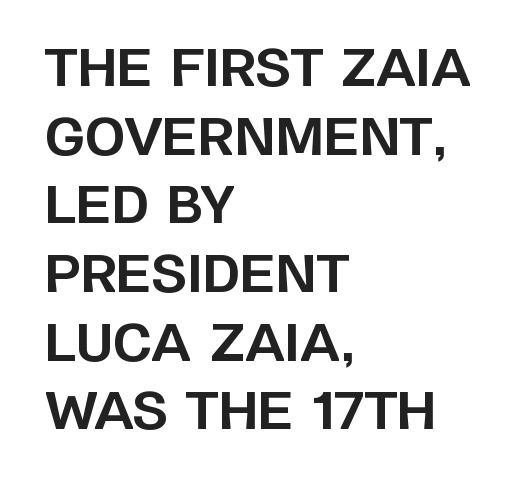
{"serif": "no", "italic": "no", "bold": "yes", "weight": "bold", "width": "normal", "stroke_contrast": "low", "x_height": "large", "monospaced": "no", "underline": "no", "align": "left", "line_spacing": "normal", "line_spacing_ratio": 1.32, "letter_spacing": "normal", "letter_spacing_em": 0.0, "glyph_px": 52}
